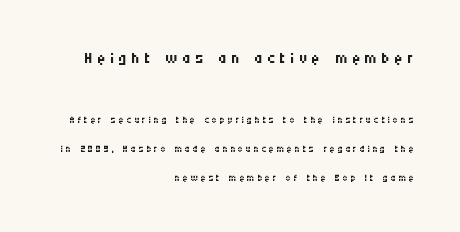
{"italic": "no", "bold": "no", "underline": "no", "align": "right", "line_spacing": "loose", "line_spacing_ratio": 2.08, "larger_block": "first", "size_ratio": 1.64, "glyph_px": 23}
